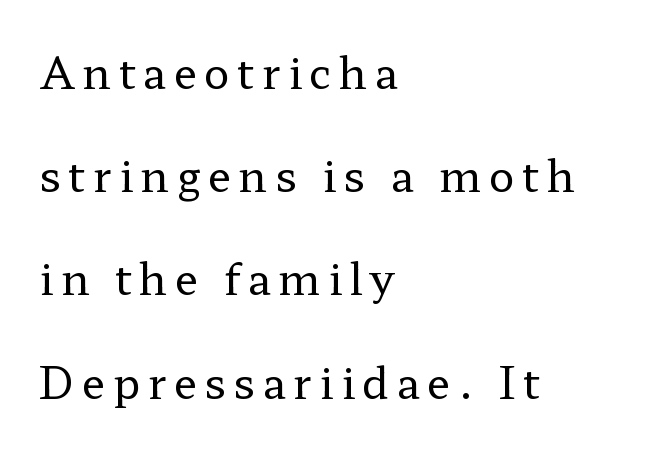
{"serif": "yes", "italic": "no", "bold": "no", "weight": "regular", "width": "wide", "stroke_contrast": "low", "x_height": "medium", "monospaced": "no", "underline": "no", "align": "left", "line_spacing": "loose", "line_spacing_ratio": 2.4, "glyph_px": 43}
